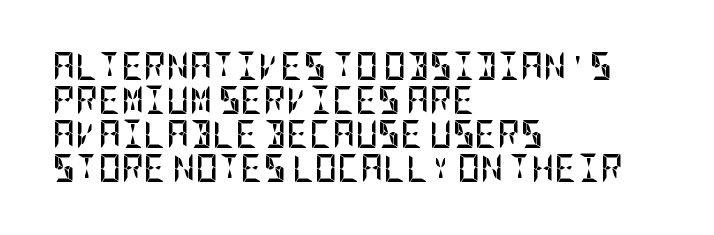
{"serif": "no", "italic": "no", "bold": "yes", "weight": "semibold", "width": "condensed", "stroke_contrast": "low", "x_height": "large", "underline": "no", "align": "left", "line_spacing_ratio": 1.22, "letter_spacing": "normal", "letter_spacing_em": 0.0, "glyph_px": 28}
